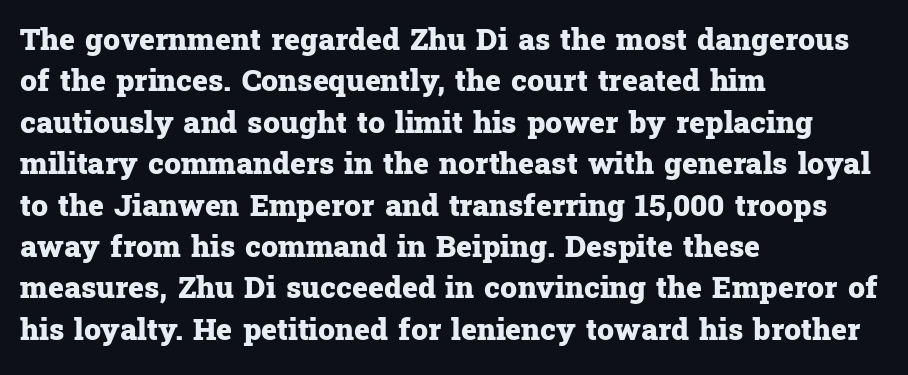
Q: Is the text bold? A: Yes.
Q: Is the text italic (slanted)? A: No, it is upright.
Q: Is the typeface a serif or a sans-serif typeface? A: Serif.
Q: Is the text underlined? A: No.
Q: How is the paragraph aligned? A: Left-aligned.
Q: Is the spacing between letters normal or unusually wide? A: Normal.
Q: Is the spacing between lines tight, normal or loose? A: Normal.
Q: Width (condensed, normal, or wide)? A: Normal.
Q: Stroke contrast? A: Low.
Q: x-height? A: Medium.
Q: Monospaced? A: No.
